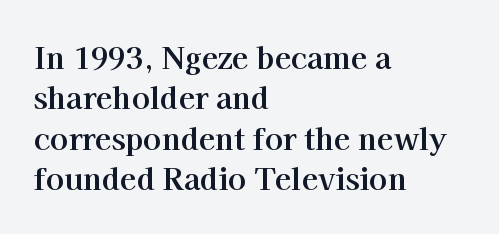
The gap between lines stays unmarked. These lines stack with their left ends in a neat column. Italic: no, the glyphs are upright roman. A typesetter would call this proportional, since set widths differ per character.
